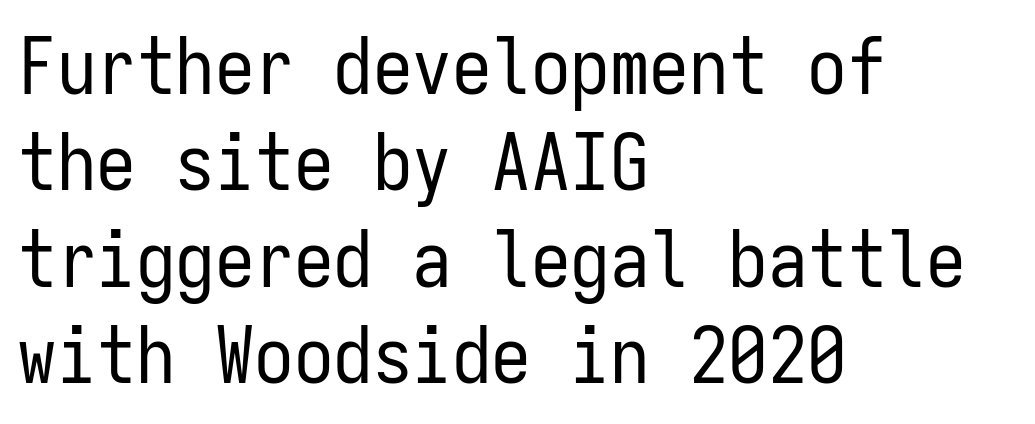
{"serif": "no", "italic": "no", "bold": "no", "weight": "regular", "width": "condensed", "stroke_contrast": "low", "x_height": "medium", "monospaced": "yes", "underline": "no", "align": "left", "line_spacing_ratio": 1.22, "letter_spacing": "normal", "letter_spacing_em": 0.0, "glyph_px": 79}
